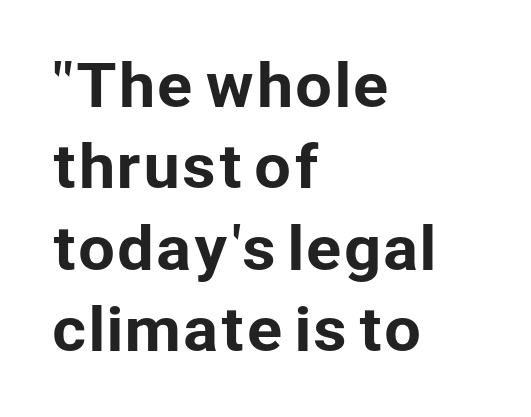
No feet cap the strokes, marking this as sans-serif type. Each row of text sits above clean, open space. Words appear dense and cohesive because spacing is normal. Vertical spacing — default. The letters advance in unequal steps, a hallmark of proportional type.
